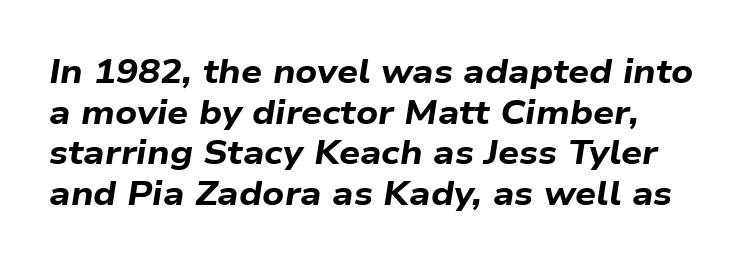
Q: Is the text bold? A: Yes.
Q: Is the text italic (slanted)? A: Yes, it leans right by about 9 degrees.
Q: Is the text underlined? A: No.
Q: How is the paragraph aligned? A: Left-aligned.
Q: Is the spacing between letters normal or unusually wide? A: Normal.
Q: Width (condensed, normal, or wide)? A: Wide.
Q: Stroke contrast? A: Low.
Q: x-height? A: Medium.
Q: Monospaced? A: No.
